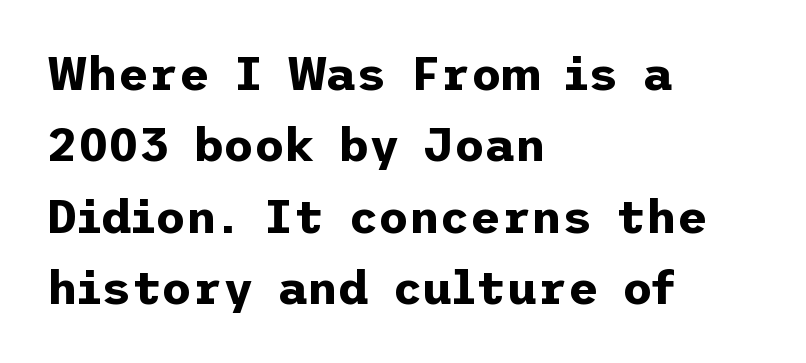
The sample has been set heavy, in full bold. Rows of type keep a routine distance in the vertical direction. Honestly, there is no underline to notice here at all. A typesetter would call this zero additional tracking. The axis of the letterforms is exactly vertical.
